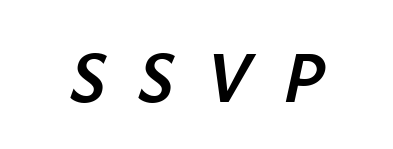
{"italic": "yes", "lean": "right", "slant_degrees": 12, "width": "normal", "stroke_contrast": "low", "x_height": "small", "monospaced": "no", "underline": "no", "align": "center", "letter_spacing": "wide", "letter_spacing_em": 0.41, "glyph_px": 73}
